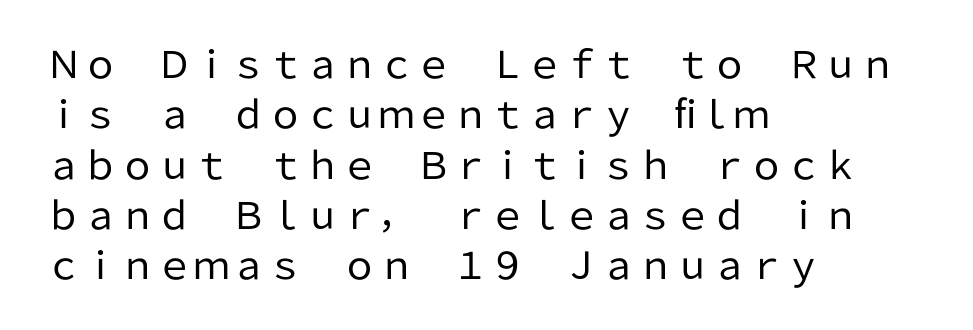
The image shows 37 px regular-weight sans-serif type, upright; set left-aligned, normal line spacing (1.36x), normal letter spacing, not underlined; low stroke contrast and a medium x-height.
